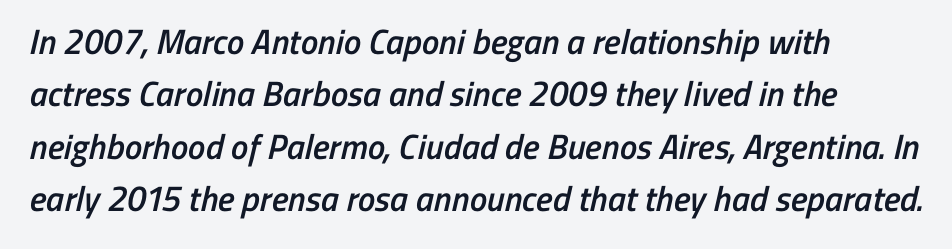
The image shows 35 px semibold, condensed sans-serif type; set left-aligned, normal line spacing (1.5x), normal letter spacing, not underlined; low stroke contrast and a medium x-height.
